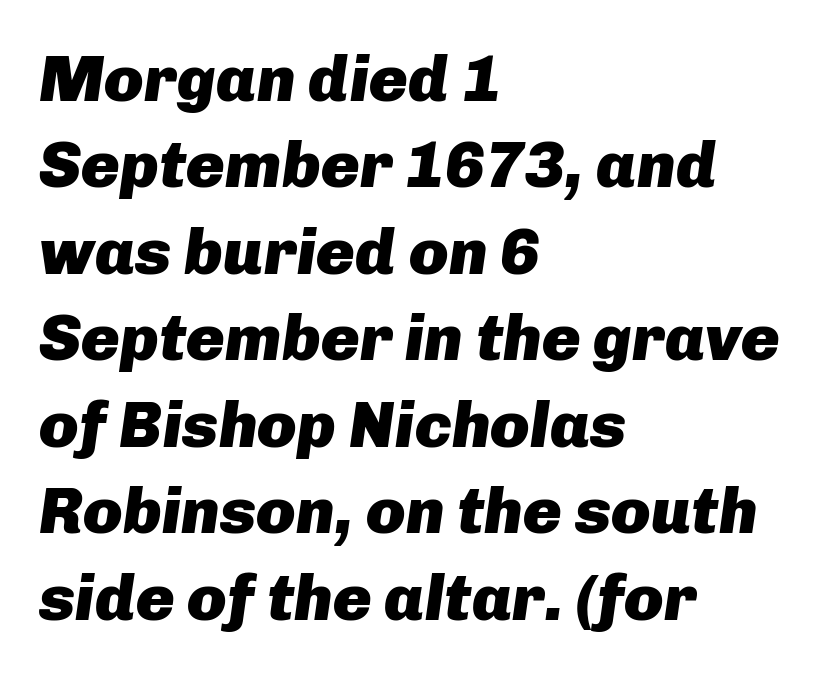
Summary of weight: heavy, a full bold. There's an unmistakable incline to the writing here. Descenders are the only things crossing below the line. The rendering anchors every line to the left-hand side. Looks like regular typesetting: each glyph gets only the width it needs. The horizontal fit of the characters is conventional and even.
